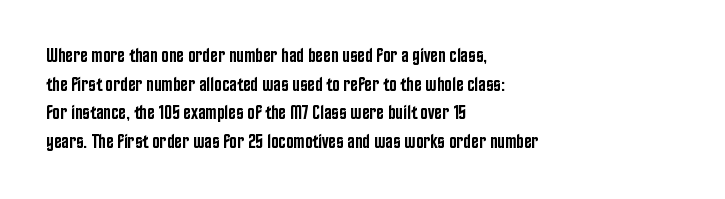
The image shows 20 px text type, upright; set left-aligned, normal line spacing (1.43x), normal letter spacing, not underlined.
